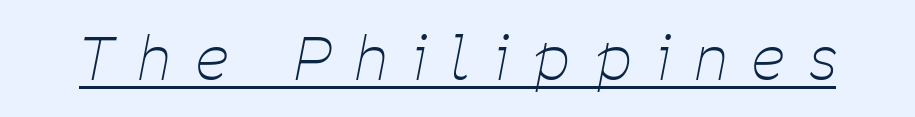
{"italic": "yes", "lean": "right", "slant_degrees": 11, "bold": "no", "weight": "thin", "width": "condensed", "stroke_contrast": "low", "x_height": "medium", "monospaced": "no", "underline": "yes", "letter_spacing": "wide", "letter_spacing_em": 0.43, "glyph_px": 59}
